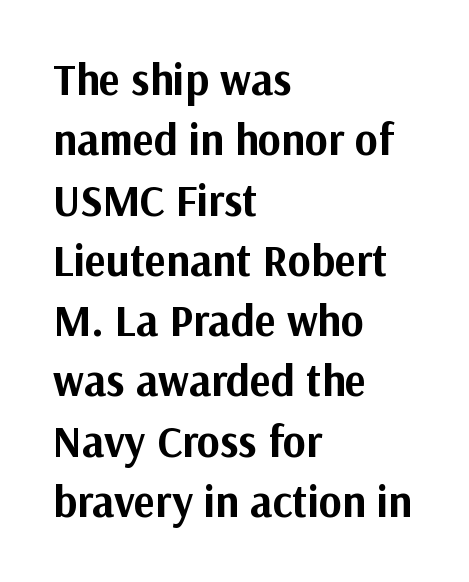
Q: Is the text bold? A: Yes.
Q: Is the text italic (slanted)? A: No, it is upright.
Q: Is the typeface a serif or a sans-serif typeface? A: Sans-serif.
Q: Is the text underlined? A: No.
Q: How is the paragraph aligned? A: Left-aligned.
Q: Is the spacing between letters normal or unusually wide? A: Normal.
Q: Is the spacing between lines tight, normal or loose? A: Normal.
Q: Width (condensed, normal, or wide)? A: Normal.
Q: Stroke contrast? A: Medium.
Q: x-height? A: Medium.
Q: Monospaced? A: No.
